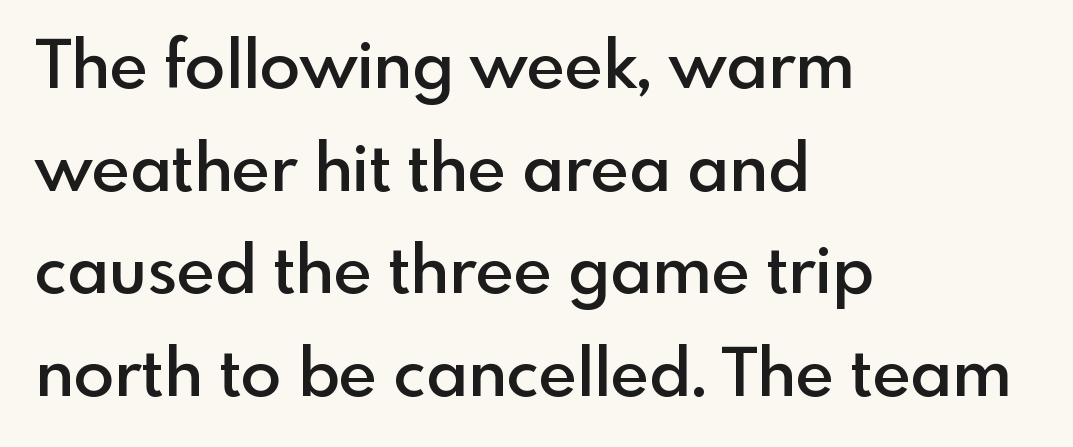
Check under the words: just untouched page. The face used here is a semibold: visibly heavier than regular, lighter than bold. The compositor pushed each line to the left boundary. Compared with typical body copy, the letter spacing here is the same. The letters advance in unequal steps, a hallmark of proportional type. Serif or sans? Sans — the stroke terminals are bare.
